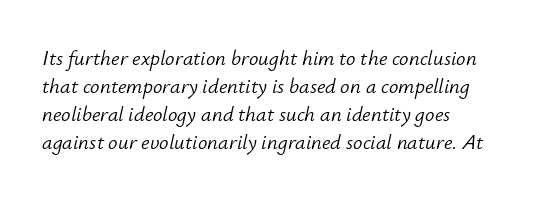
The image shows 21 px text type, italic (leaning right); set left-aligned, normal line spacing (1.34x), normal letter spacing, not underlined.
